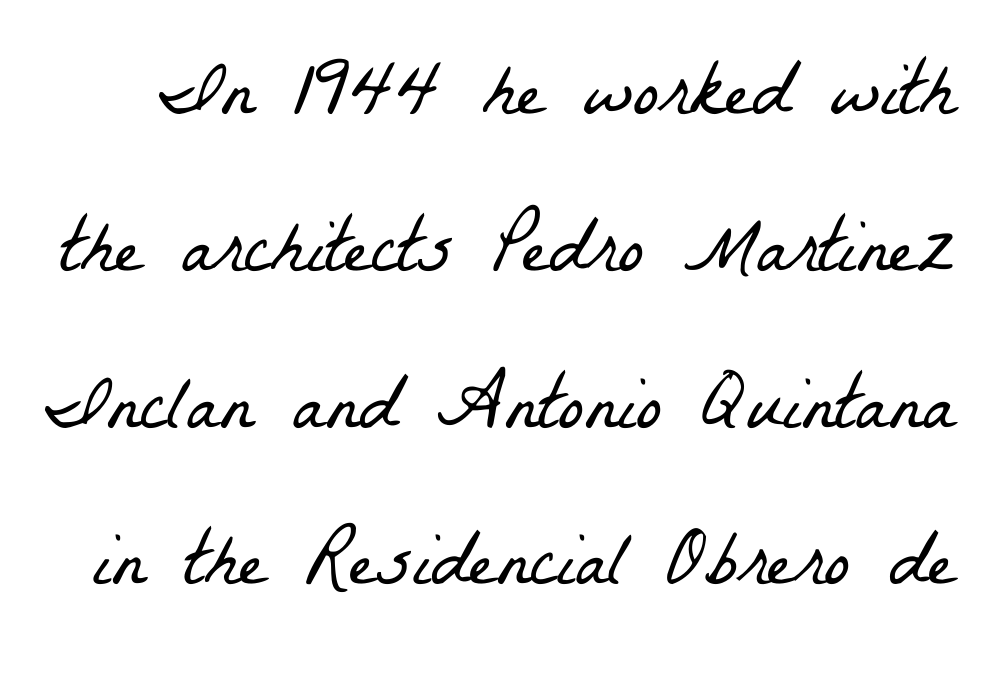
The image shows 78 px light, condensed serif type; set loose line spacing (2.01x), normal letter spacing, not underlined; low stroke contrast and a medium x-height.
